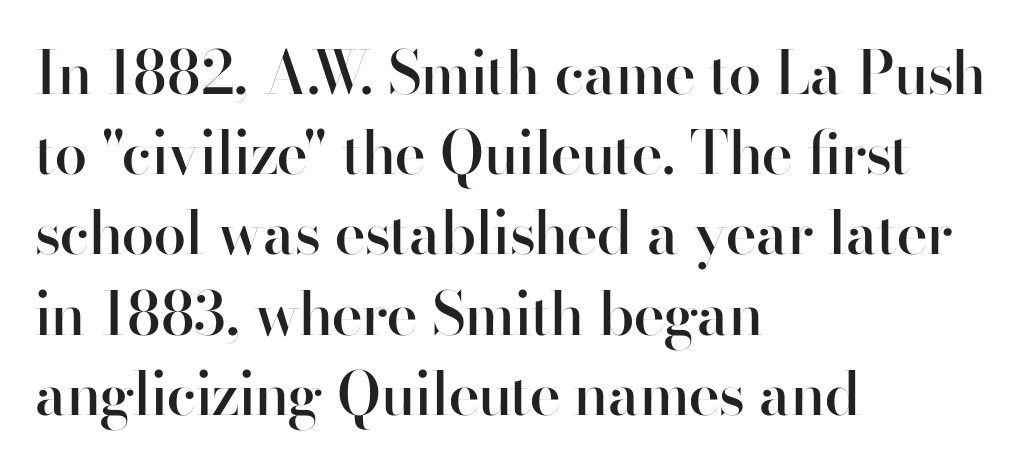
Q: Is the text bold? A: Semi-bold.
Q: Is the text italic (slanted)? A: No, it is upright.
Q: Is the typeface a serif or a sans-serif typeface? A: Sans-serif.
Q: Is the text underlined? A: No.
Q: How is the paragraph aligned? A: Left-aligned.
Q: Is the spacing between letters normal or unusually wide? A: Normal.
Q: Is the spacing between lines tight, normal or loose? A: Normal.
Q: Width (condensed, normal, or wide)? A: Normal.
Q: Stroke contrast? A: High.
Q: x-height? A: Small.
Q: Monospaced? A: No.
